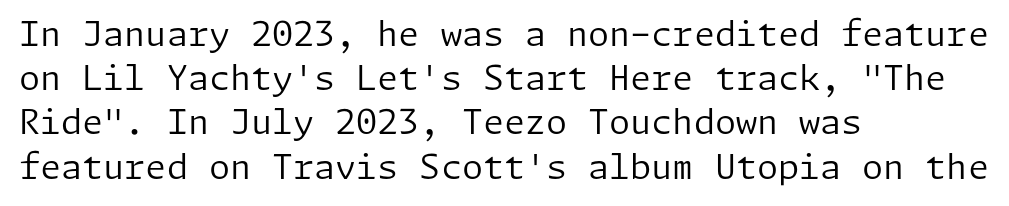
The image shows 34 px regular-weight sans-serif type, upright; set left-aligned, normal line spacing (1.3x), normal letter spacing, not underlined; low stroke contrast and a medium x-height.
